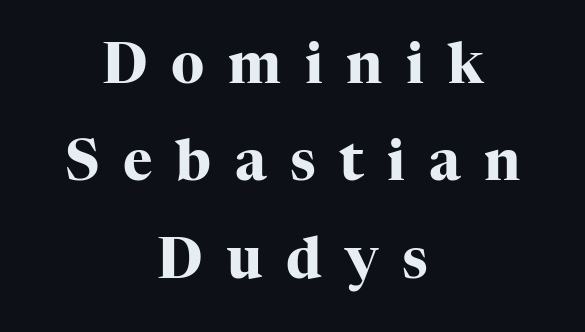
{"serif": "yes", "italic": "no", "bold": "yes", "weight": "heavy", "width": "normal", "stroke_contrast": "high", "x_height": "medium", "monospaced": "no", "underline": "no", "align": "center", "line_spacing_ratio": 1.74, "letter_spacing": "wide", "letter_spacing_em": 0.42, "glyph_px": 56}
